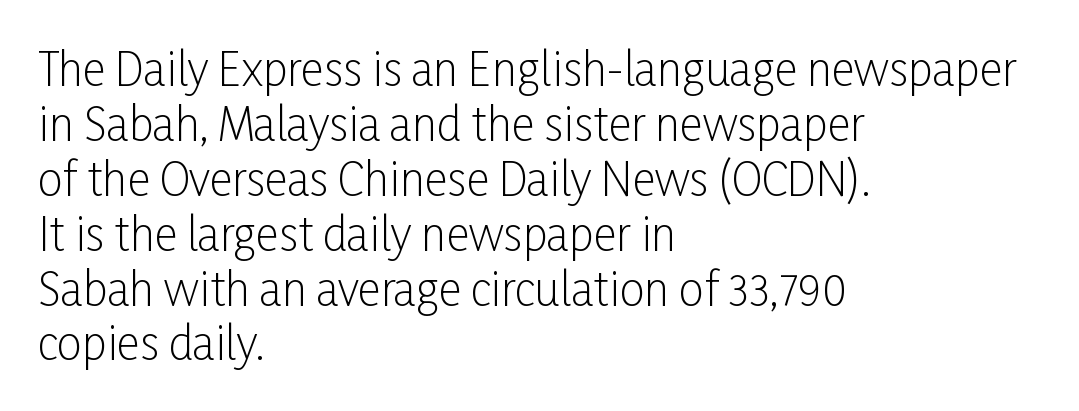
The image shows 45 px light, condensed sans-serif type, upright; set left-aligned, line spacing 1.22x, normal letter spacing, not underlined; low stroke contrast and a medium x-height.
